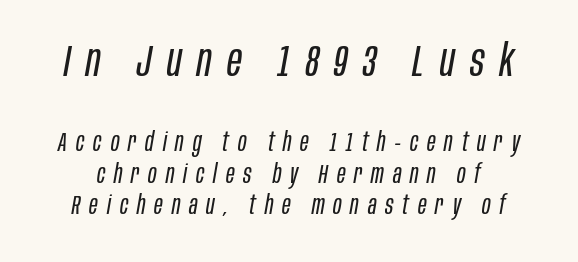
Q: Is the text bold? A: No.
Q: Is the text italic (slanted)? A: Yes, it leans right by about 10 degrees.
Q: Is the text underlined? A: No.
Q: Is the spacing between letters normal or unusually wide? A: Unusually wide.
Q: Which block of text is set in a larger size, the first (top) or the second (bottom)? A: The first (top) one.
Q: Width (condensed, normal, or wide)? A: Condensed.
Q: Stroke contrast? A: Low.
Q: x-height? A: Large.
Q: Monospaced? A: No.
